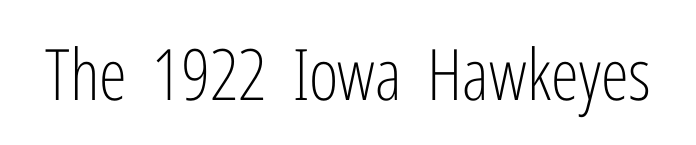
{"serif": "no", "italic": "no", "bold": "no", "weight": "light", "width": "condensed", "stroke_contrast": "low", "x_height": "medium", "monospaced": "no", "underline": "no", "letter_spacing": "normal", "letter_spacing_em": 0.0, "glyph_px": 71}
